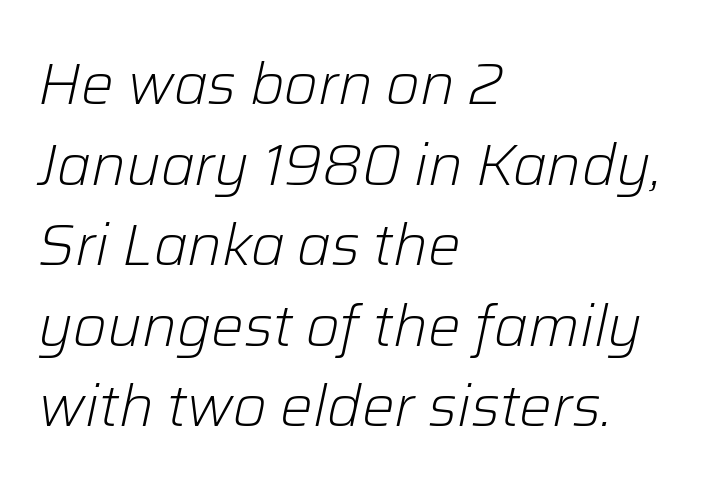
{"italic": "yes", "lean": "right", "slant_degrees": 12, "bold": "no", "weight": "light", "width": "normal", "stroke_contrast": "low", "x_height": "medium", "monospaced": "no", "underline": "no", "align": "left", "line_spacing": "normal", "line_spacing_ratio": 1.39, "letter_spacing": "normal", "letter_spacing_em": 0.0, "glyph_px": 58}
